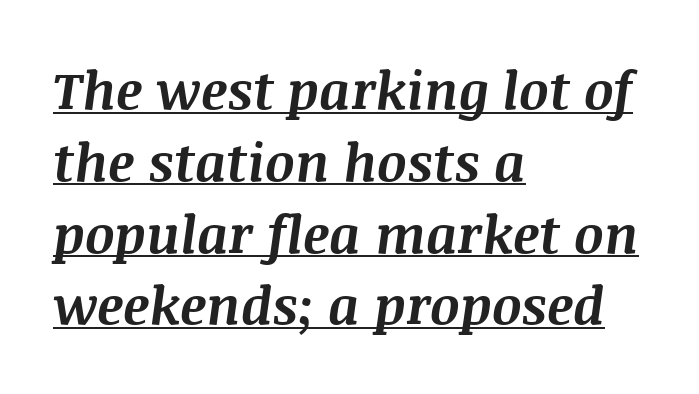
{"italic": "yes", "lean": "right", "slant_degrees": 8, "bold": "yes", "weight": "bold", "width": "normal", "stroke_contrast": "medium", "x_height": "large", "monospaced": "no", "underline": "yes", "align": "left", "line_spacing": "normal", "line_spacing_ratio": 1.38, "letter_spacing": "normal", "letter_spacing_em": 0.0, "glyph_px": 52}
